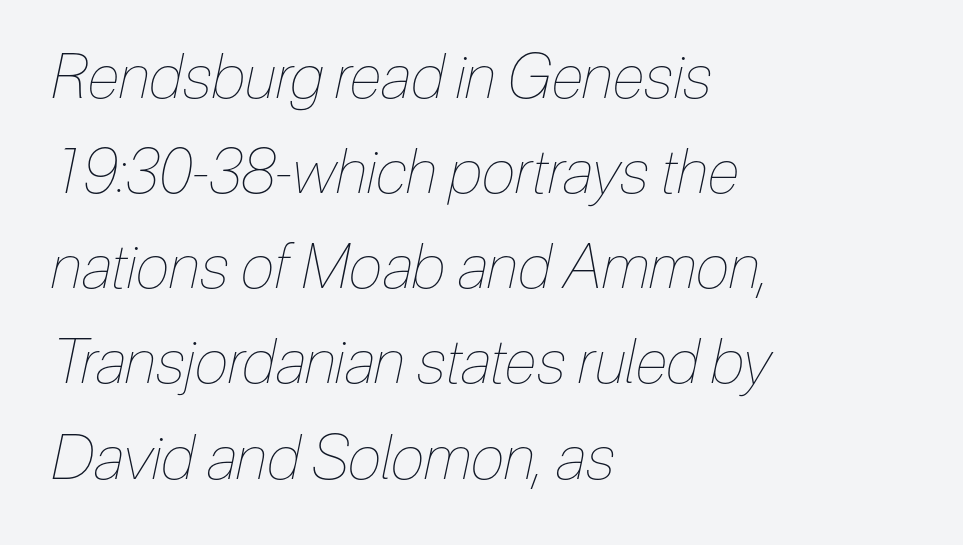
Q: Is the text bold? A: No.
Q: Is the text italic (slanted)? A: Yes, it leans right by about 12 degrees.
Q: Is the text underlined? A: No.
Q: How is the paragraph aligned? A: Left-aligned.
Q: Is the spacing between letters normal or unusually wide? A: Normal.
Q: Is the spacing between lines tight, normal or loose? A: Normal.
Q: Width (condensed, normal, or wide)? A: Condensed.
Q: Stroke contrast? A: Low.
Q: x-height? A: Medium.
Q: Monospaced? A: No.
